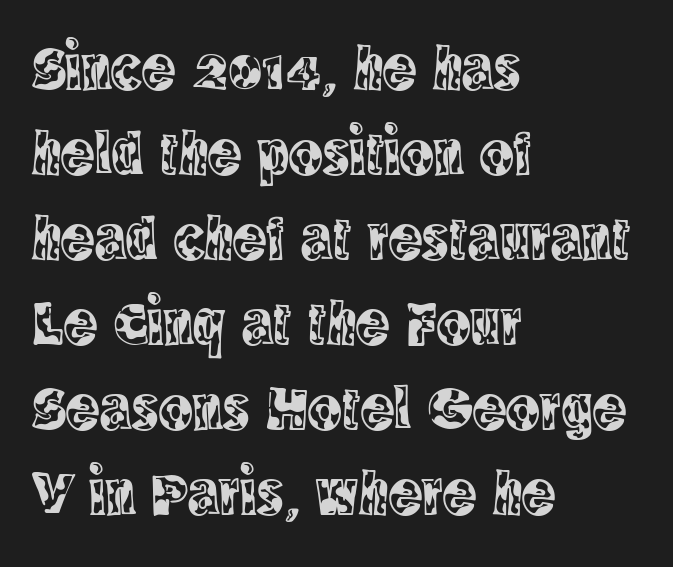
Q: Is the text italic (slanted)? A: No, it is upright.
Q: Is the typeface a serif or a sans-serif typeface? A: Serif.
Q: Is the text underlined? A: No.
Q: How is the paragraph aligned? A: Left-aligned.
Q: Is the spacing between letters normal or unusually wide? A: Normal.
Q: Is the spacing between lines tight, normal or loose? A: Normal.
Q: Width (condensed, normal, or wide)? A: Condensed.
Q: x-height? A: Large.
Q: Monospaced? A: No.
